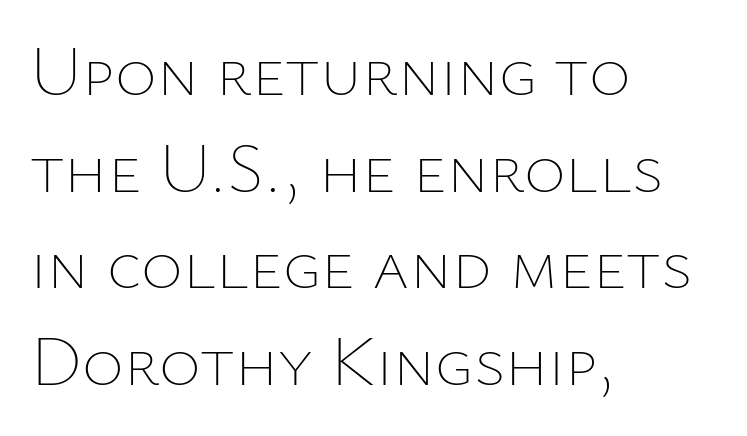
Q: Is the text bold? A: No.
Q: Is the text italic (slanted)? A: No, it is upright.
Q: Is the text underlined? A: No.
Q: How is the paragraph aligned? A: Left-aligned.
Q: Is the spacing between letters normal or unusually wide? A: Normal.
Q: Is the spacing between lines tight, normal or loose? A: Normal.
Q: Width (condensed, normal, or wide)? A: Normal.
Q: Stroke contrast? A: Low.
Q: x-height? A: Medium.
Q: Monospaced? A: No.
